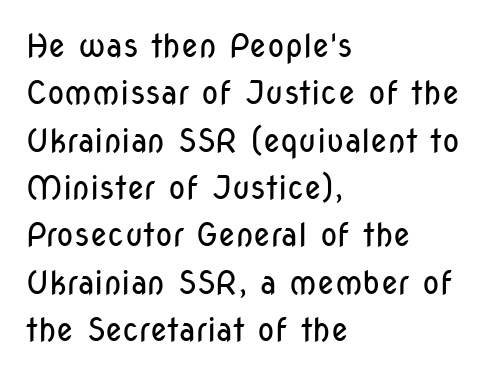
{"serif": "no", "italic": "no", "bold": "no", "weight": "regular", "width": "condensed", "stroke_contrast": "low", "x_height": "medium", "monospaced": "no", "underline": "no", "align": "left", "line_spacing": "normal", "line_spacing_ratio": 1.48, "letter_spacing": "normal", "letter_spacing_em": 0.0, "glyph_px": 32}
